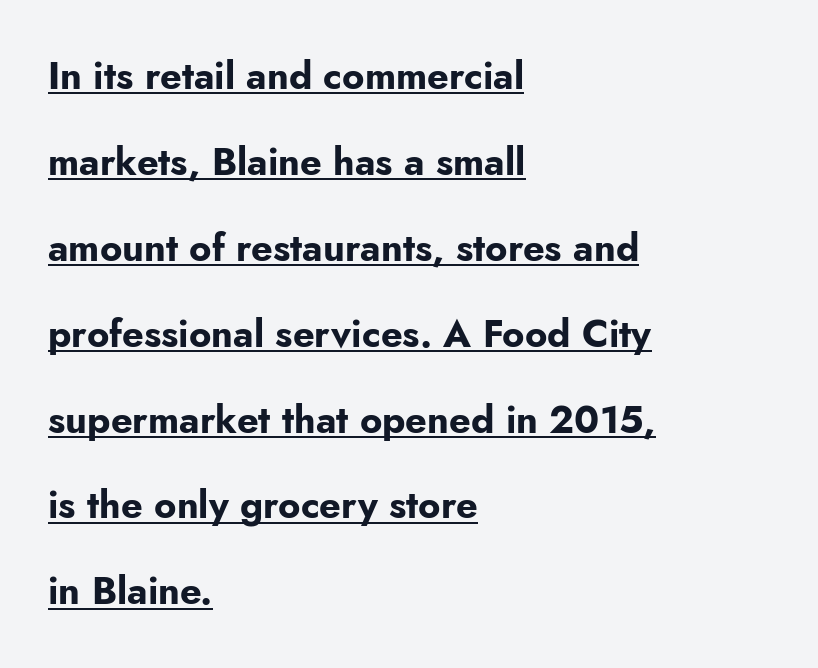
The specimen includes a rule beneath the text block's lines. A typesetter would call this proportional, since set widths differ per character. In terms of posture, this sample is upright. The characters look thick and weighty, a clear bold. Widely set lines give the paragraph a tall, airy silhouette. Does the copy run flush right? No — it runs flush left.
